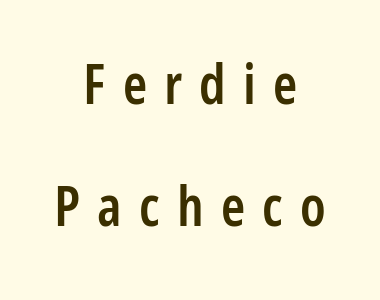
Q: Is the text bold? A: Semi-bold.
Q: Is the text italic (slanted)? A: No, it is upright.
Q: Is the typeface a serif or a sans-serif typeface? A: Sans-serif.
Q: Is the text underlined? A: No.
Q: How is the paragraph aligned? A: Centered.
Q: Is the spacing between letters normal or unusually wide? A: Unusually wide.
Q: Is the spacing between lines tight, normal or loose? A: Loose.
Q: Width (condensed, normal, or wide)? A: Condensed.
Q: Stroke contrast? A: Low.
Q: x-height? A: Medium.
Q: Monospaced? A: No.
